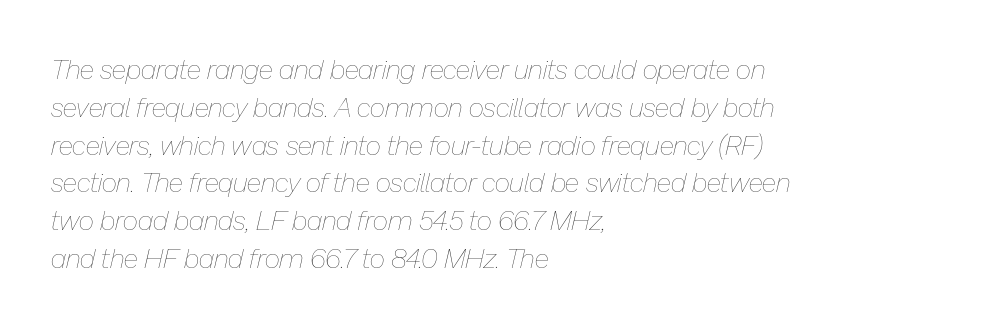
The image shows 27 px text type, italic (leaning right); set left-aligned, normal line spacing (1.4x), normal letter spacing, not underlined.
